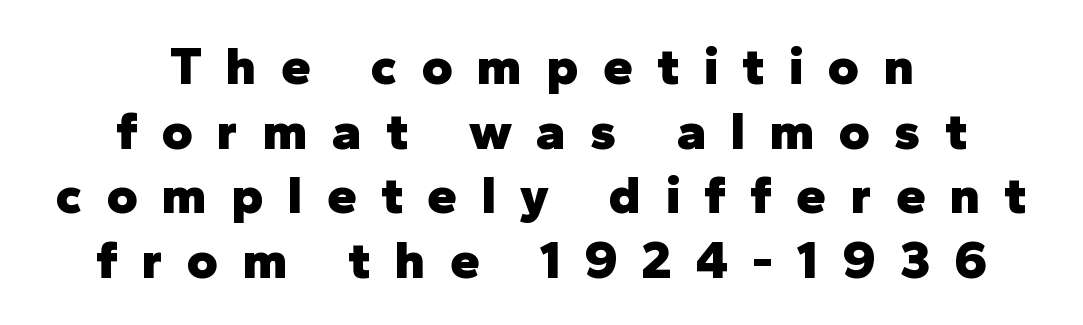
Typographically, this falls in the sans-serif category. The line texture is sparse and dotted thanks to wide tracking. These lines are rendered in a variable-pitch font. The paragraph shown floats in the horizontal middle. Style check: upright.
